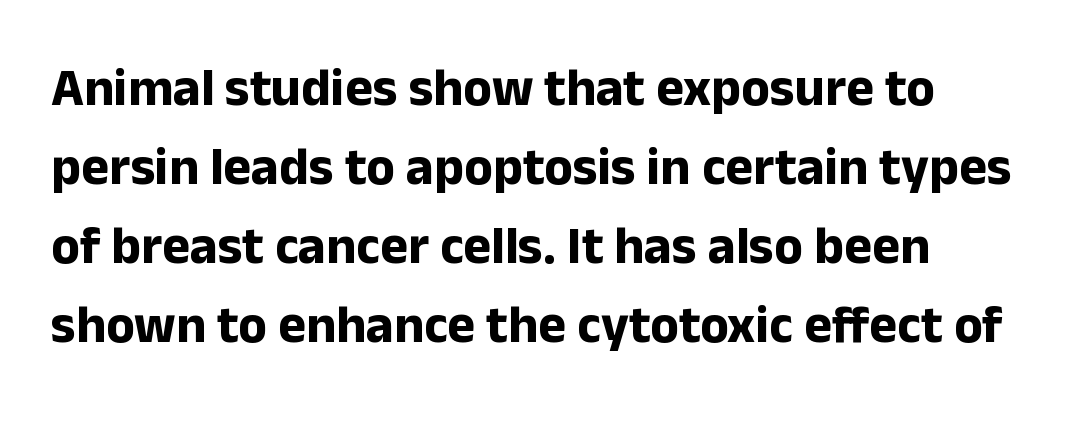
Q: Is the text bold? A: Yes.
Q: Is the text italic (slanted)? A: No, it is upright.
Q: Is the typeface a serif or a sans-serif typeface? A: Sans-serif.
Q: Is the text underlined? A: No.
Q: How is the paragraph aligned? A: Left-aligned.
Q: Is the spacing between letters normal or unusually wide? A: Normal.
Q: Is the spacing between lines tight, normal or loose? A: Normal.
Q: Width (condensed, normal, or wide)? A: Normal.
Q: Stroke contrast? A: Low.
Q: x-height? A: Medium.
Q: Monospaced? A: No.
